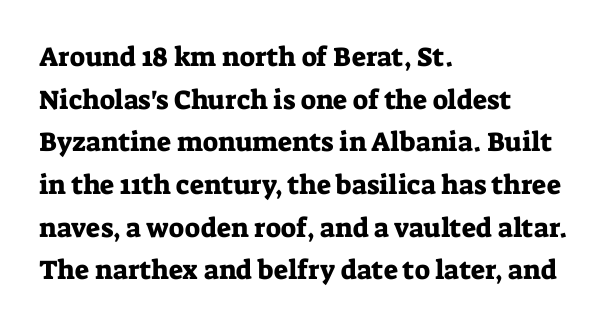
The image shows 27 px text type, upright; set left-aligned, normal line spacing (1.58x), normal letter spacing, not underlined.
